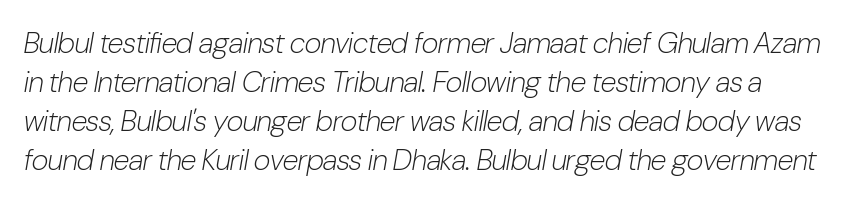
{"italic": "yes", "lean": "right", "slant_degrees": 10, "bold": "no", "weight": "light", "width": "condensed", "stroke_contrast": "low", "x_height": "medium", "monospaced": "no", "underline": "no", "line_spacing": "normal", "line_spacing_ratio": 1.34, "letter_spacing": "normal", "letter_spacing_em": 0.0, "glyph_px": 29}
